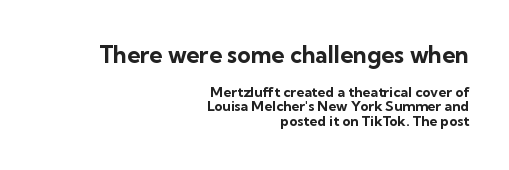
Q: Is the text bold? A: Yes.
Q: Is the text italic (slanted)? A: No, it is upright.
Q: Is the text underlined? A: No.
Q: How is the paragraph aligned? A: Right-aligned.
Q: Is the spacing between letters normal or unusually wide? A: Normal.
Q: Is the spacing between lines tight, normal or loose? A: Tight.
Q: Which block of text is set in a larger size, the first (top) or the second (bottom)? A: The first (top) one.
